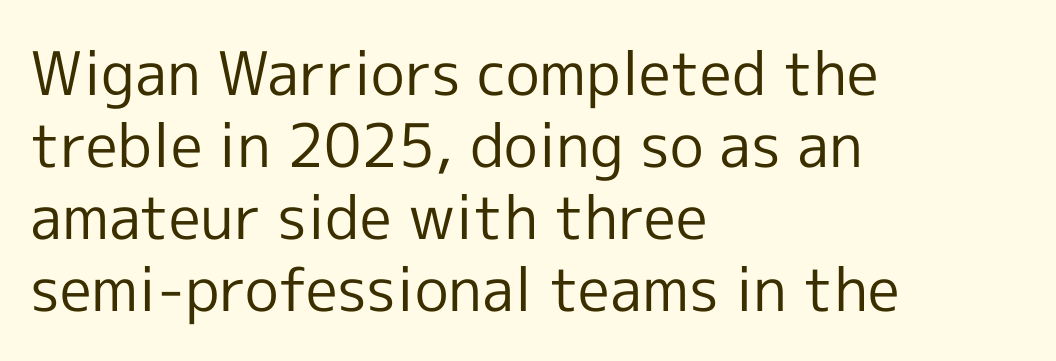
The letters stand upright; this is a roman face. Character widths vary here, with narrow letters taking less room than wide ones. Leftover space on each line is placed entirely after the last word. Does the type have serifs? No, each stem ends abruptly. The typesetting does not lean heavy: it is not bold. Beneath every word, the page is bare.
